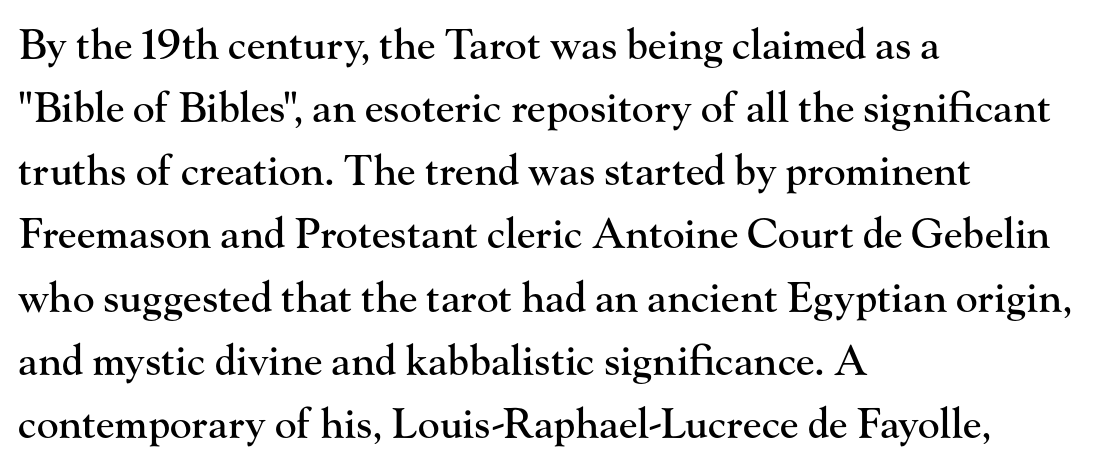
The line texture is even and compact thanks to regular tracking. Posture: straight, roman, zero tilt. Line starts are locked; line ends wander. Unmarked baselines from the first word to the last. You could not count columns in this text — the font is proportionally spaced. The face used here is seriffed, in the tradition of book romans.
